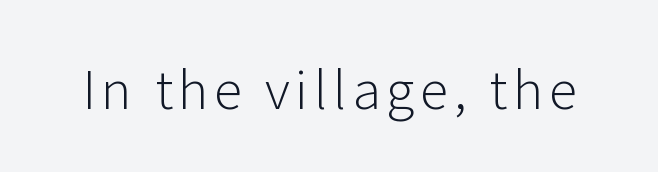
Has an underline been added? It has not. Ink coverage per letter is moderate at most. Every character sits straight up, as roman type does. Varying glyph widths throughout — classic text-font behaviour. The text was rendered using a sans face with plain stroke endings.
